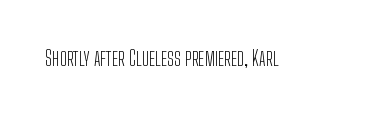
Q: Is the text bold? A: No.
Q: Is the text italic (slanted)? A: No, it is upright.
Q: Is the text underlined? A: No.
Q: Is the spacing between letters normal or unusually wide? A: Normal.
